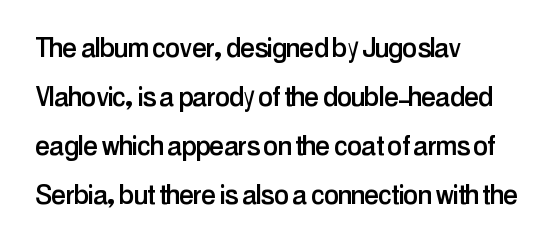
{"serif": "no", "italic": "no", "width": "condensed", "stroke_contrast": "low", "x_height": "medium", "monospaced": "no", "underline": "no", "align": "left", "line_spacing": "normal", "line_spacing_ratio": 1.48, "letter_spacing": "normal", "letter_spacing_em": 0.0, "glyph_px": 33}
